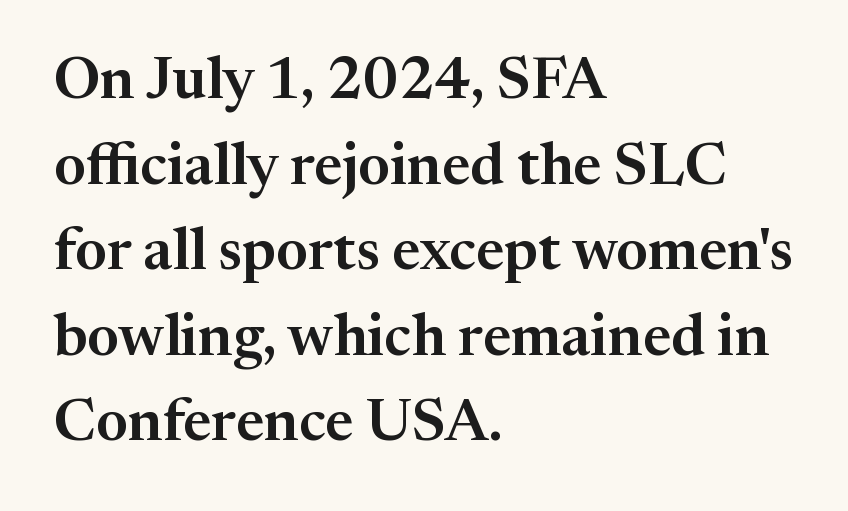
The image shows 59 px serif type, upright; set left-aligned, normal line spacing (1.45x), normal letter spacing, not underlined; medium stroke contrast and a medium x-height.
